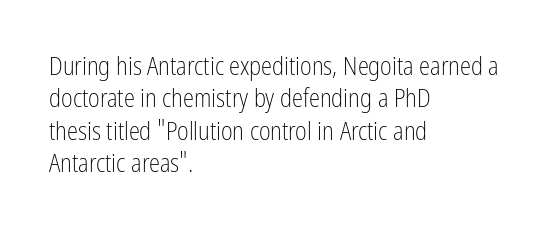
The image shows 25 px text type, upright; set left-aligned, normal line spacing (1.3x), normal letter spacing, not underlined.
